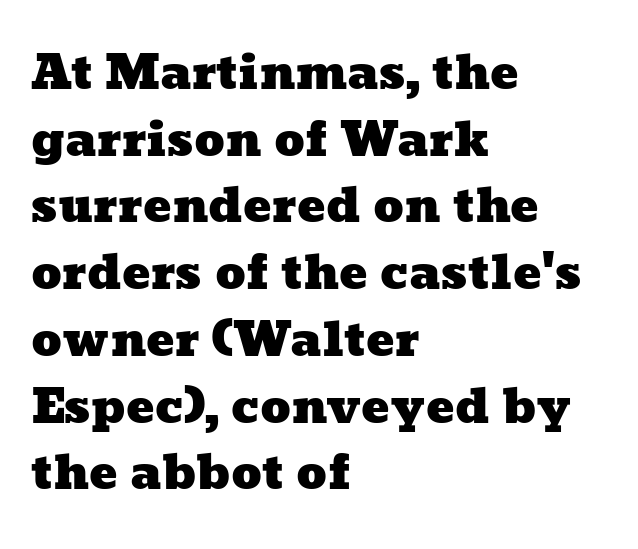
{"width": "wide", "stroke_contrast": "low", "x_height": "medium", "monospaced": "no", "underline": "no", "align": "left", "line_spacing": "normal", "line_spacing_ratio": 1.42, "letter_spacing": "normal", "letter_spacing_em": 0.0, "glyph_px": 47}
